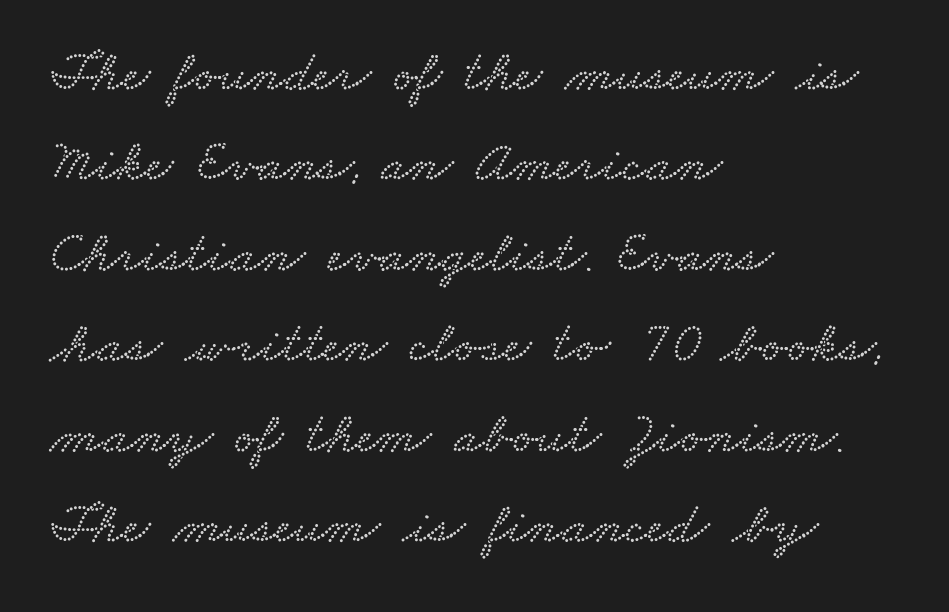
{"width": "wide", "stroke_contrast": "low", "x_height": "small", "monospaced": "no", "underline": "no", "align": "left", "line_spacing": "normal", "line_spacing_ratio": 1.56, "letter_spacing": "normal", "letter_spacing_em": 0.0, "glyph_px": 58}
